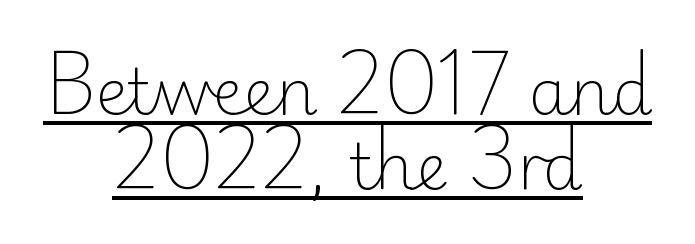
The passage shown is underscored from start to finish. Does the type have serifs? No, each stem ends abruptly. Reading down the block, each line starts at a different indent, mirrored at its end. How are the letters spaced? Ordinarily, with no added tracking. No chunkiness to these letters — they're not bold. Italic? Not at all — the glyphs are vertical.
